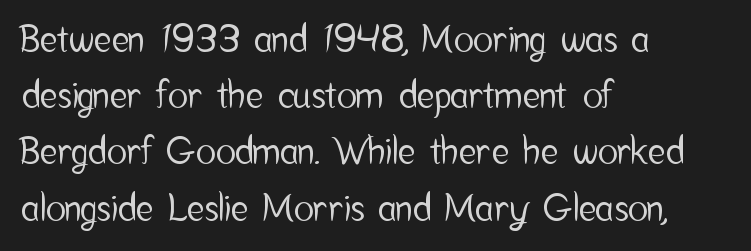
The image shows 37 px condensed sans-serif type, upright; set left-aligned, normal line spacing (1.52x), normal letter spacing, not underlined; low stroke contrast and a medium x-height.
